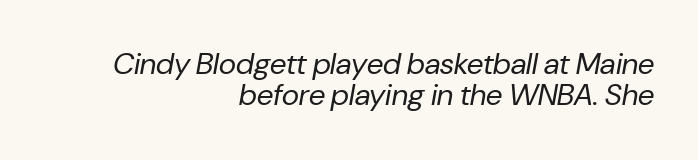
Does the leading feel generous? Not at all — it's pinched. A typesetter would call this proportional, since set widths differ per character. Nothing heavy about these letters — not bold at all. The rendering keeps characters at their native spacing. Anything drawn beneath the words? Only blank space.
